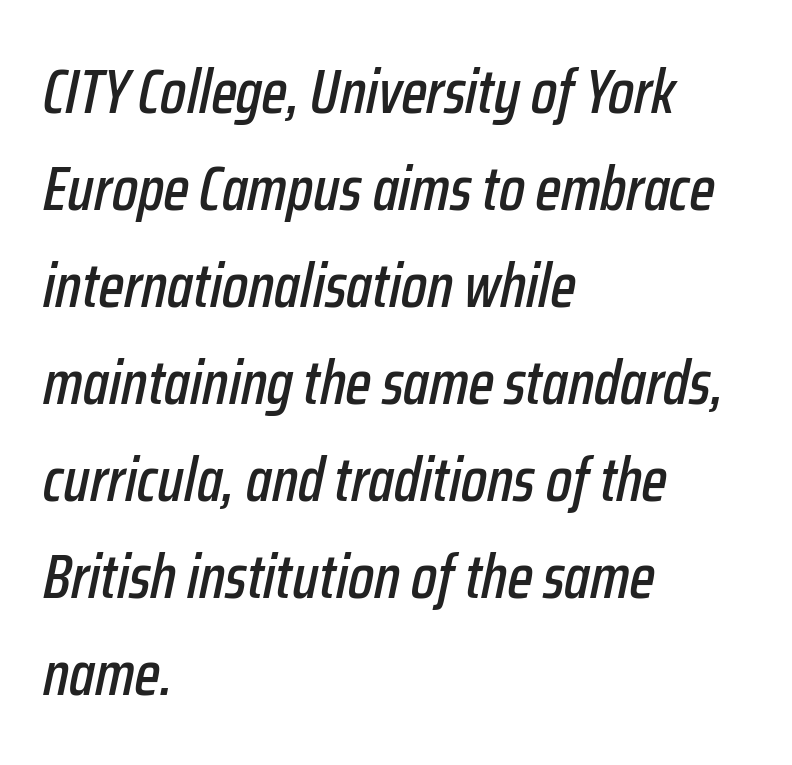
The image shows 61 px condensed type, italic (leaning right); set left-aligned, normal line spacing (1.59x), normal letter spacing, not underlined; low stroke contrast and a medium x-height.
